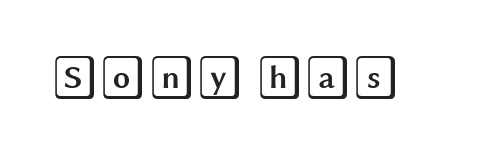
The image shows 44 px wide type, upright; set normal letter spacing, not underlined; a large x-height.
